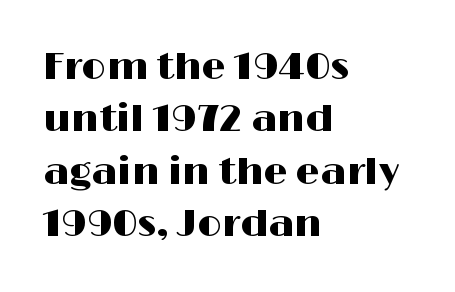
{"serif": "no", "italic": "no", "width": "wide", "stroke_contrast": "high", "x_height": "medium", "monospaced": "no", "underline": "no", "align": "left", "line_spacing": "normal", "line_spacing_ratio": 1.38, "letter_spacing": "normal", "letter_spacing_em": 0.0, "glyph_px": 38}
